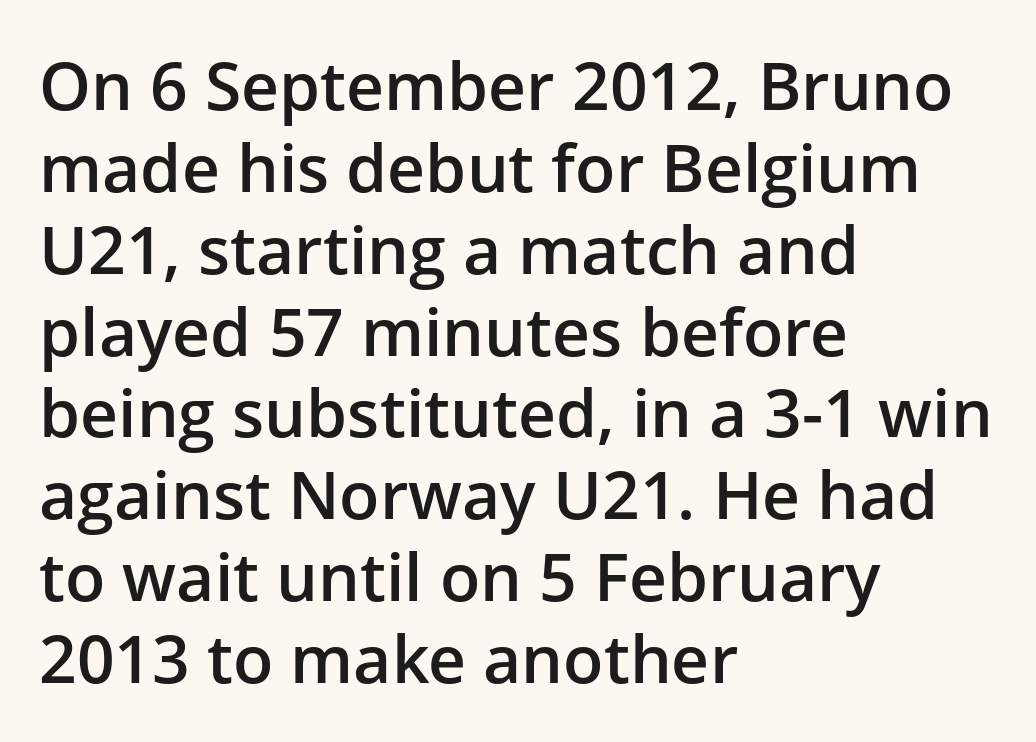
Q: Is the text bold? A: Semi-bold.
Q: Is the text italic (slanted)? A: No, it is upright.
Q: Is the typeface a serif or a sans-serif typeface? A: Sans-serif.
Q: Is the text underlined? A: No.
Q: How is the paragraph aligned? A: Left-aligned.
Q: Is the spacing between letters normal or unusually wide? A: Normal.
Q: Width (condensed, normal, or wide)? A: Normal.
Q: Stroke contrast? A: Low.
Q: x-height? A: Medium.
Q: Monospaced? A: No.
